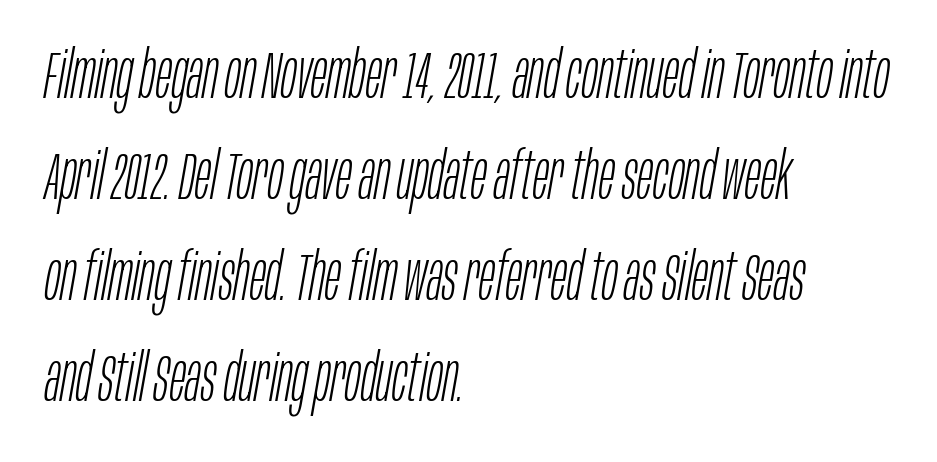
Q: Is the text bold? A: No.
Q: Is the text italic (slanted)? A: Yes, it leans right by about 10 degrees.
Q: Is the text underlined? A: No.
Q: How is the paragraph aligned? A: Left-aligned.
Q: Is the spacing between letters normal or unusually wide? A: Normal.
Q: Is the spacing between lines tight, normal or loose? A: Normal.
Q: Width (condensed, normal, or wide)? A: Condensed.
Q: Stroke contrast? A: Low.
Q: x-height? A: Large.
Q: Monospaced? A: No.
